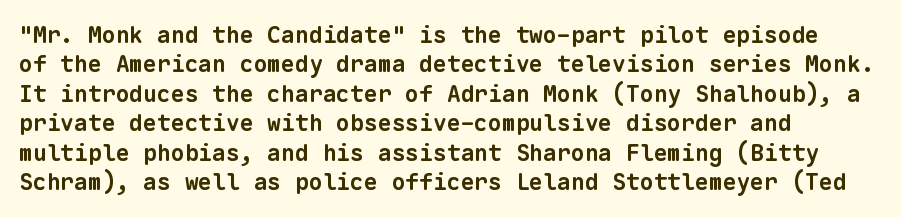
{"bold": "yes", "underline": "no", "align": "left", "line_spacing": "normal", "line_spacing_ratio": 1.28, "letter_spacing": "normal", "letter_spacing_em": 0.0, "glyph_px": 23}
